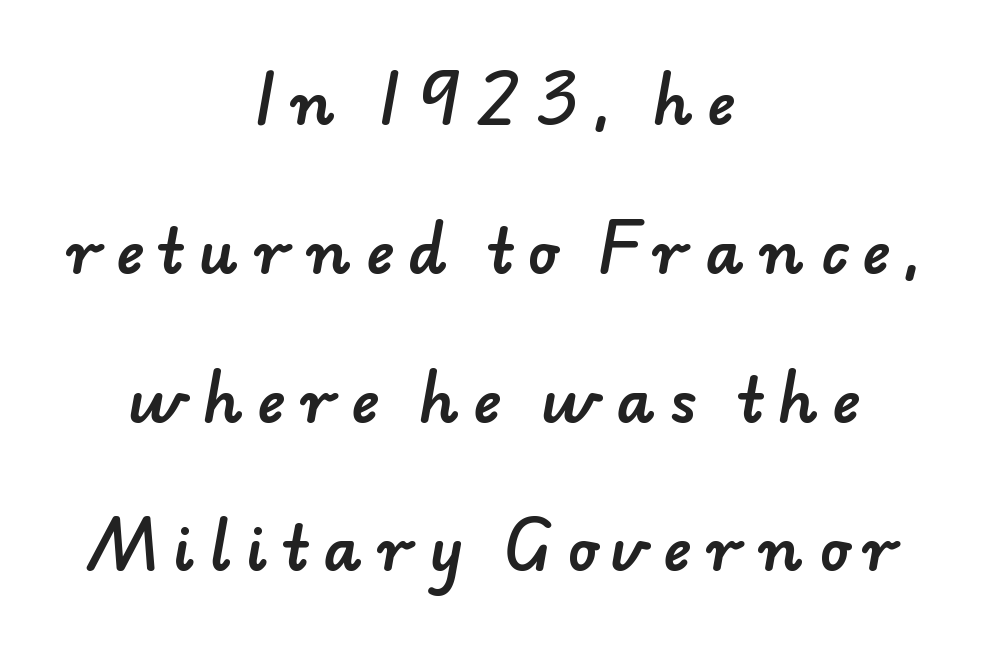
{"serif": "no", "width": "normal", "stroke_contrast": "low", "x_height": "small", "monospaced": "no", "underline": "no", "align": "center", "line_spacing": "loose", "line_spacing_ratio": 2.48, "letter_spacing": "wide", "letter_spacing_em": 0.25, "glyph_px": 60}
